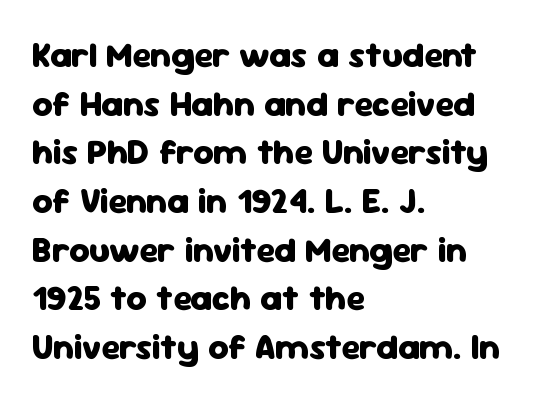
The image shows 35 px heavy sans-serif type, upright; set left-aligned, normal line spacing (1.39x), normal letter spacing, not underlined; low stroke contrast and a medium x-height.
